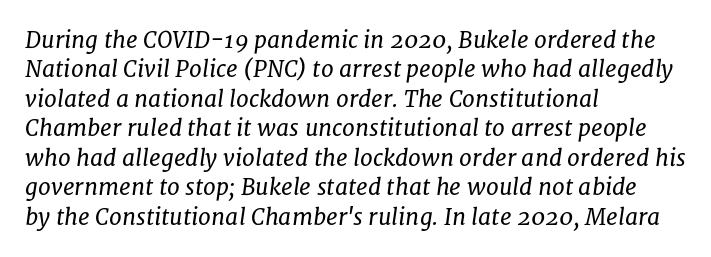
Summary of vertical rhythm: regular, with standard interline spacing. Stems and bowls with no extra thickness — not bold. Short note: letters normally spaced. Beneath every word, the page is bare. The rendering anchors every line to the left-hand side. Rendered with sloped, italic letterforms.
